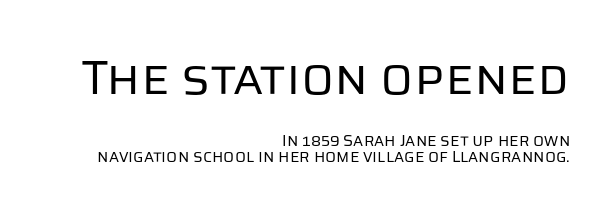
Of the two passages, the one on top uses the larger point size. In terms of leading, this rendering errs on the cramped side. Style check: upright. The face looks like a standard text weight, possibly lighter. The area under the type is left untouched.
